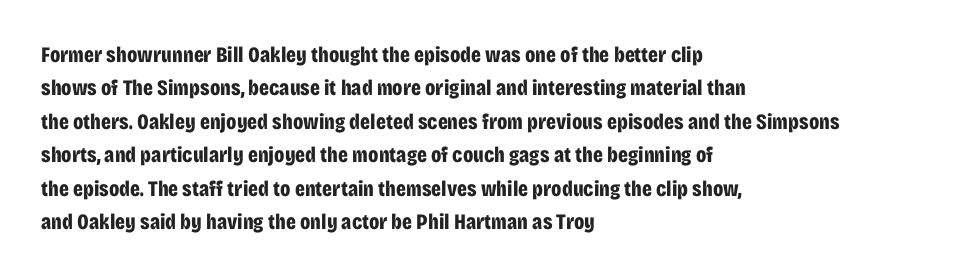
The image shows 22 px bold type, upright; set left-aligned, normal line spacing (1.52x), normal letter spacing, not underlined.
